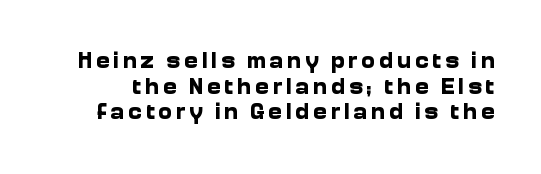
The image shows 24 px bold type, upright; set tight line spacing (1.07x), not underlined.
